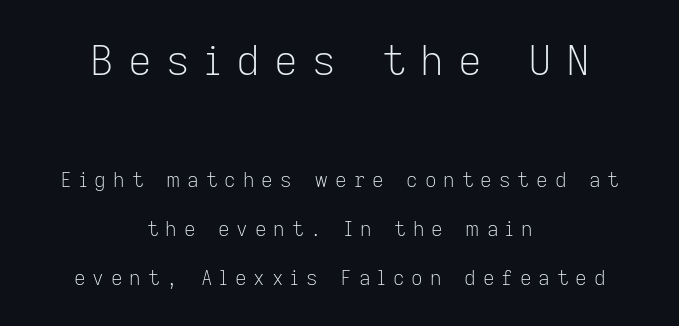
{"serif": "no", "italic": "no", "bold": "no", "weight": "light", "width": "normal", "stroke_contrast": "low", "x_height": "medium", "monospaced": "no", "underline": "no", "align": "center", "line_spacing": "loose", "line_spacing_ratio": 2.45, "letter_spacing": "wide", "letter_spacing_em": 0.35, "larger_block": "first", "size_ratio": 2.05, "glyph_px": 41}
